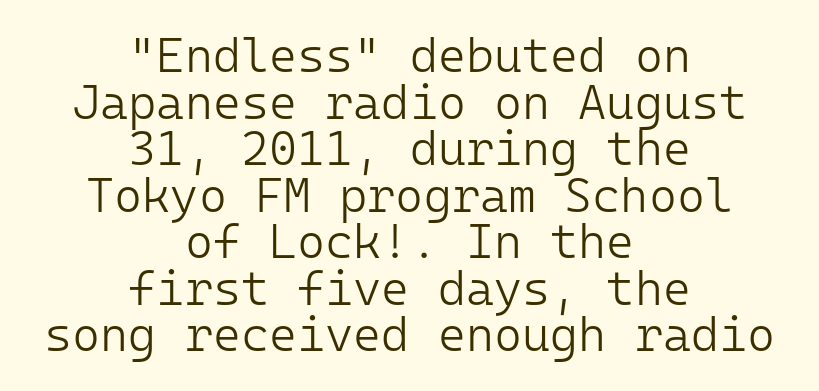
Nobody touched the tracking dial on this one. A bare baseline throughout the passage. A sans-serif font was chosen for this passage. Posture: vertical.
